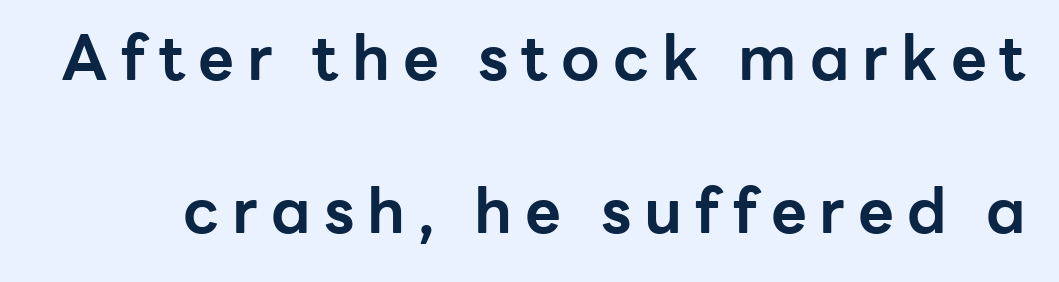
The image shows 62 px bold sans-serif type, upright; set loose line spacing (2.46x), unusually wide letter spacing (+0.21 em), not underlined; low stroke contrast and a medium x-height.
